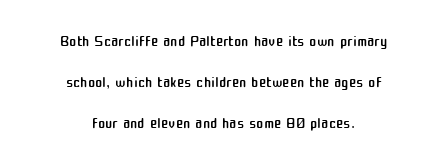
{"italic": "no", "bold": "no", "underline": "no", "align": "center", "line_spacing_ratio": 1.87, "letter_spacing": "normal", "letter_spacing_em": 0.0, "glyph_px": 22}
